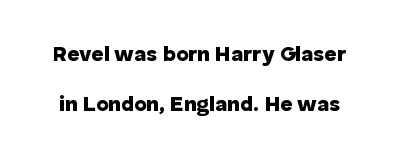
Q: Is the text bold? A: Yes.
Q: Is the text italic (slanted)? A: No, it is upright.
Q: Is the text underlined? A: No.
Q: Is the spacing between letters normal or unusually wide? A: Normal.
Q: Is the spacing between lines tight, normal or loose? A: Loose.
